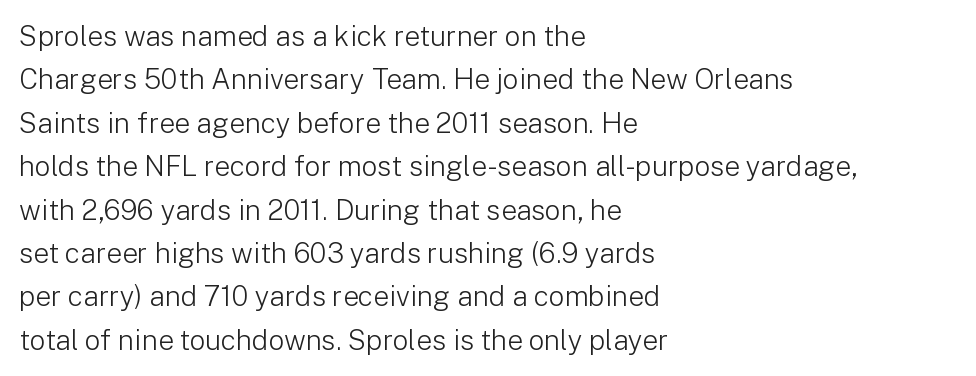
{"serif": "no", "italic": "no", "bold": "no", "weight": "light", "width": "normal", "stroke_contrast": "low", "x_height": "medium", "monospaced": "no", "underline": "no", "align": "left", "line_spacing": "normal", "line_spacing_ratio": 1.55, "letter_spacing": "normal", "letter_spacing_em": 0.0, "glyph_px": 28}
